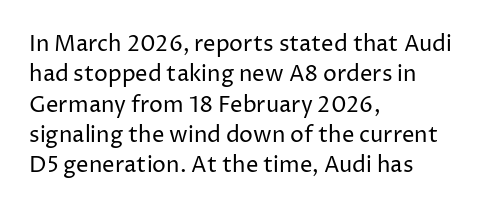
The image shows 22 px text type, upright; set left-aligned, normal line spacing (1.38x), normal letter spacing, not underlined.
